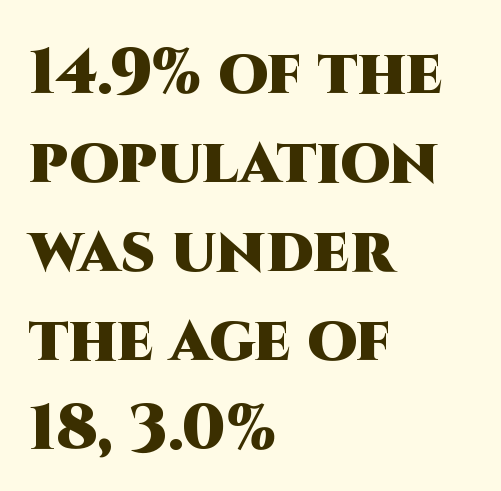
{"serif": "no", "italic": "no", "bold": "yes", "weight": "heavy", "width": "normal", "stroke_contrast": "high", "x_height": "large", "monospaced": "no", "underline": "no", "align": "left", "line_spacing": "normal", "line_spacing_ratio": 1.39, "letter_spacing": "normal", "letter_spacing_em": 0.0, "glyph_px": 64}
